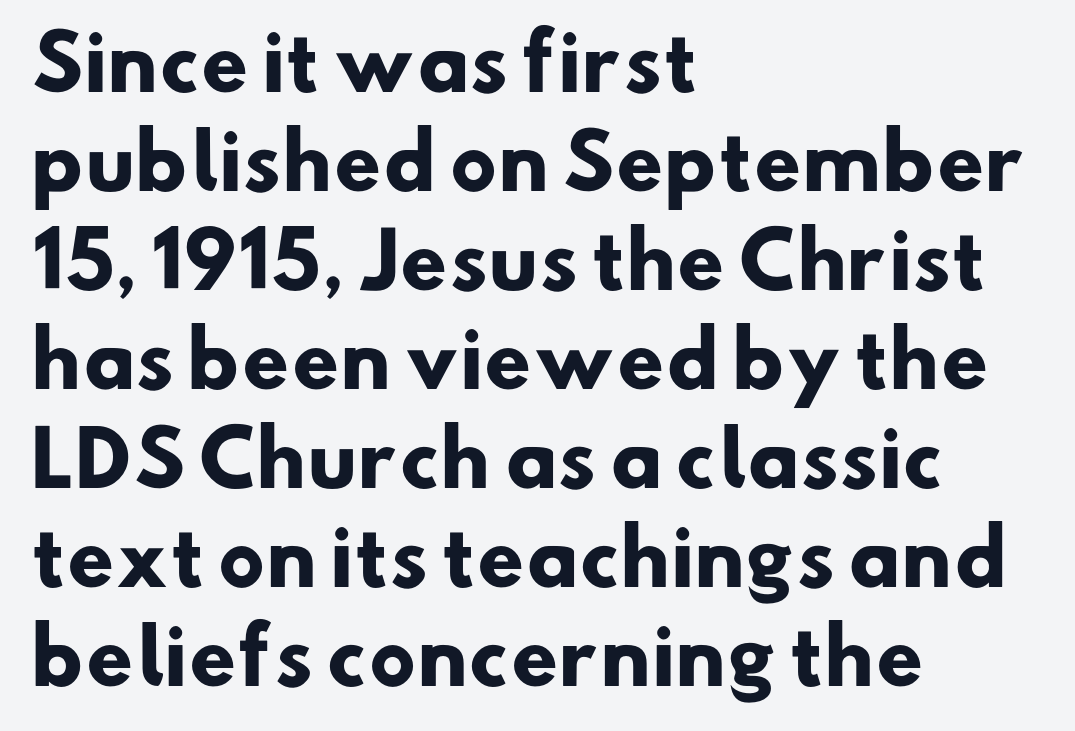
{"serif": "no", "bold": "yes", "weight": "heavy", "width": "normal", "stroke_contrast": "low", "x_height": "small", "monospaced": "no", "underline": "no", "align": "left", "line_spacing": "normal", "line_spacing_ratio": 1.32, "letter_spacing": "normal", "letter_spacing_em": 0.0, "glyph_px": 75}
